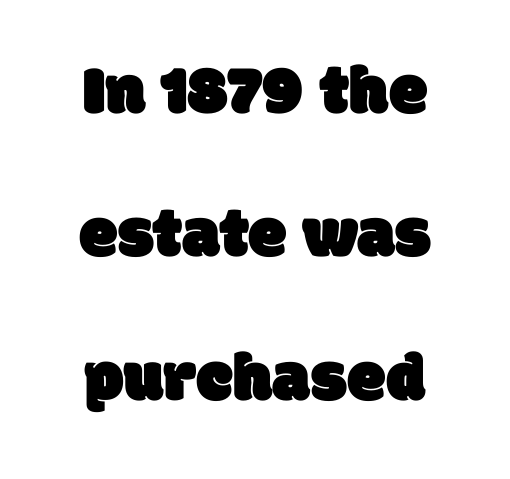
Character widths vary here, with narrow letters taking less room than wide ones. Bare-footed words on every line. Grotesque or geometric, the face here clearly has no serifs. Rows of type keep a wide berth in the vertical direction. Neither beginnings nor endings align; midpoints do.
